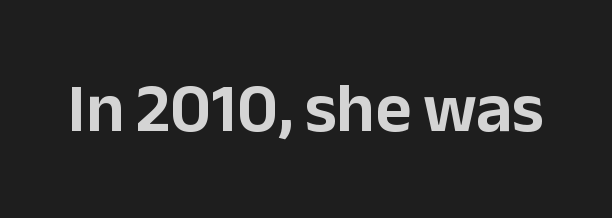
The passage shown is not underscored anywhere. A typesetter would call this proportional, since set widths differ per character. No italicization has been applied; the sample stays upright. The face used here is rendered with its standard letterfit. Classification — sans serif.
